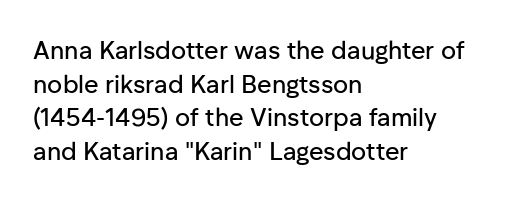
Caption: multi-line text, flush left, ragged right. The font's upright variant was chosen for this text. What stands out about the letter spacing? Nothing — it is the standard amount. Has an underline been added? It has not. This block has exactly the height ordinary leading produces.
